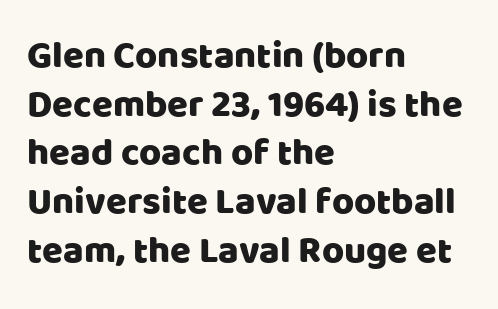
The image shows 38 px sans-serif type, upright; set left-aligned, normal line spacing (1.28x), normal letter spacing, not underlined; low stroke contrast and a large x-height.
